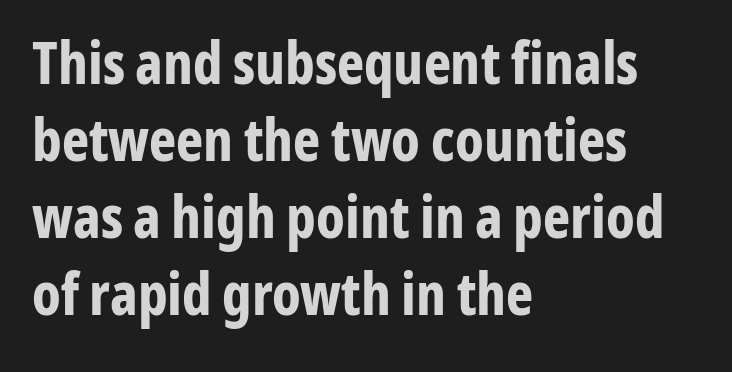
{"serif": "no", "italic": "no", "bold": "yes", "weight": "bold", "width": "condensed", "stroke_contrast": "low", "x_height": "medium", "monospaced": "no", "underline": "no", "align": "left", "line_spacing": "normal", "line_spacing_ratio": 1.33, "letter_spacing": "normal", "letter_spacing_em": 0.0, "glyph_px": 58}
